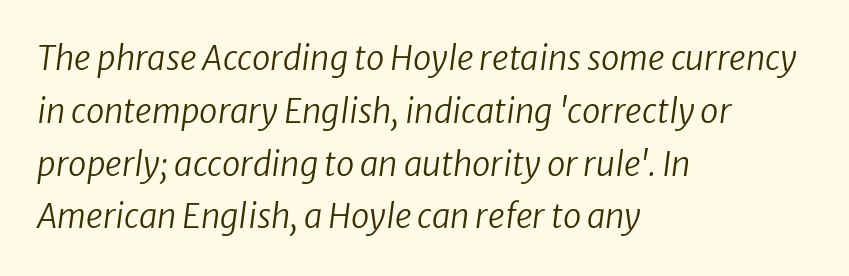
Q: Is the text bold? A: No.
Q: Is the text italic (slanted)? A: Yes, it leans right by about 8 degrees.
Q: Is the text underlined? A: No.
Q: How is the paragraph aligned? A: Left-aligned.
Q: Is the spacing between letters normal or unusually wide? A: Normal.
Q: Is the spacing between lines tight, normal or loose? A: Normal.
Q: Width (condensed, normal, or wide)? A: Normal.
Q: Stroke contrast? A: Low.
Q: x-height? A: Medium.
Q: Monospaced? A: No.
